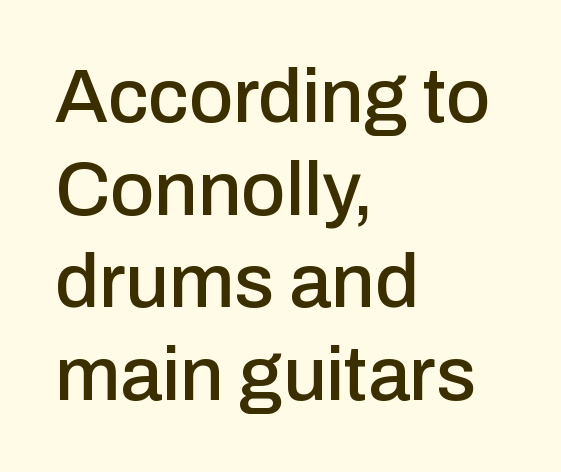
{"serif": "no", "italic": "no", "width": "normal", "stroke_contrast": "low", "x_height": "medium", "monospaced": "no", "underline": "no", "align": "left", "line_spacing_ratio": 1.22, "letter_spacing": "normal", "letter_spacing_em": 0.0, "glyph_px": 76}
